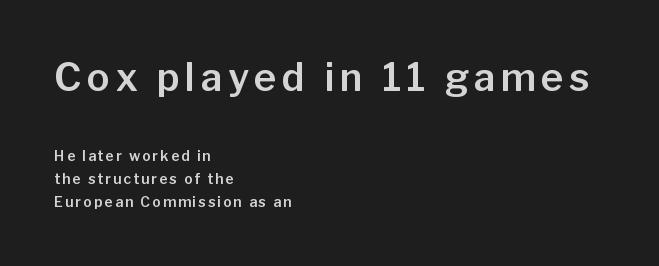
When letters stand straight like this, we call the style roman or upright. The zone under the glyphs is completely vacant. Type style note: lacks serifs. This sample keeps an unexceptional amount of space between lines.
